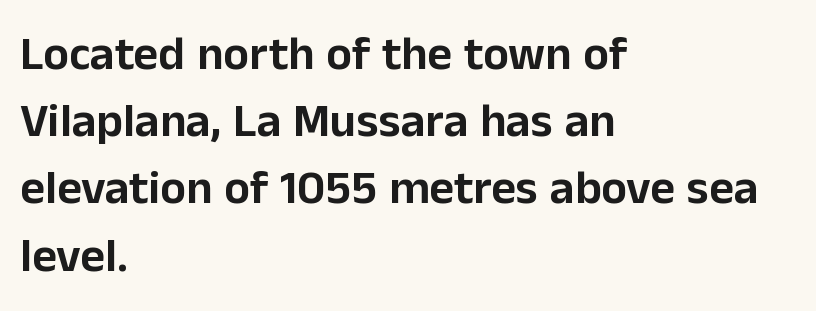
{"serif": "no", "italic": "no", "width": "normal", "stroke_contrast": "low", "x_height": "medium", "monospaced": "no", "underline": "no", "align": "left", "line_spacing": "normal", "line_spacing_ratio": 1.4, "letter_spacing": "normal", "letter_spacing_em": 0.0, "glyph_px": 48}
